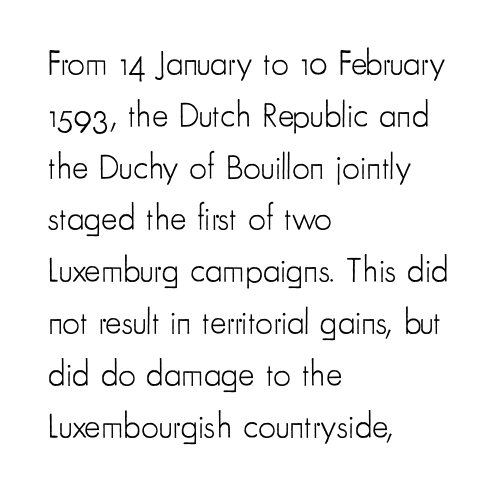
The image shows 35 px light, condensed sans-serif type, upright; set left-aligned, normal line spacing (1.48x), normal letter spacing, not underlined; low stroke contrast and a small x-height.
